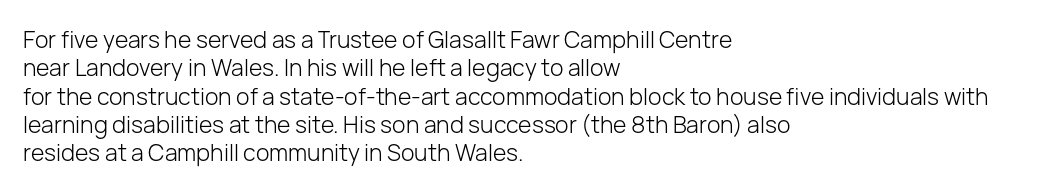
The image shows 23 px text type, upright; set left-aligned, line spacing 1.23x, normal letter spacing, not underlined.
